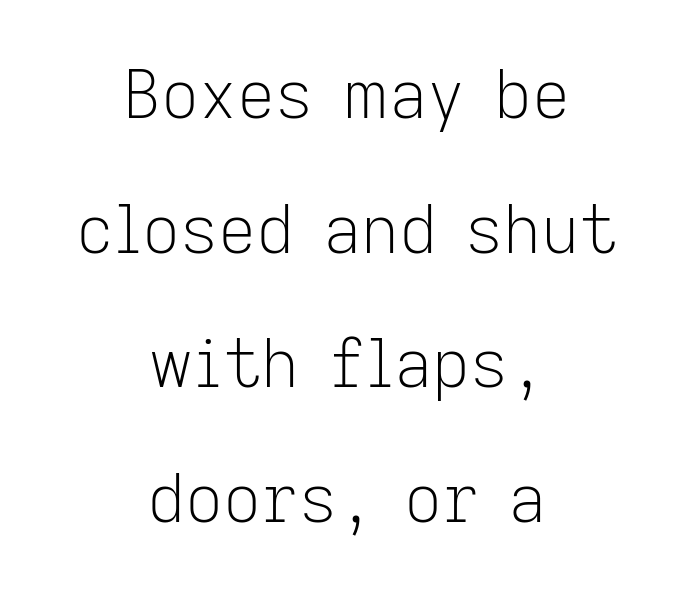
Q: Is the text bold? A: No.
Q: Is the text italic (slanted)? A: No, it is upright.
Q: Is the typeface a serif or a sans-serif typeface? A: Sans-serif.
Q: Is the text underlined? A: No.
Q: How is the paragraph aligned? A: Centered.
Q: Is the spacing between letters normal or unusually wide? A: Normal.
Q: Is the spacing between lines tight, normal or loose? A: Loose.
Q: Width (condensed, normal, or wide)? A: Normal.
Q: Stroke contrast? A: Low.
Q: x-height? A: Medium.
Q: Monospaced? A: No.
